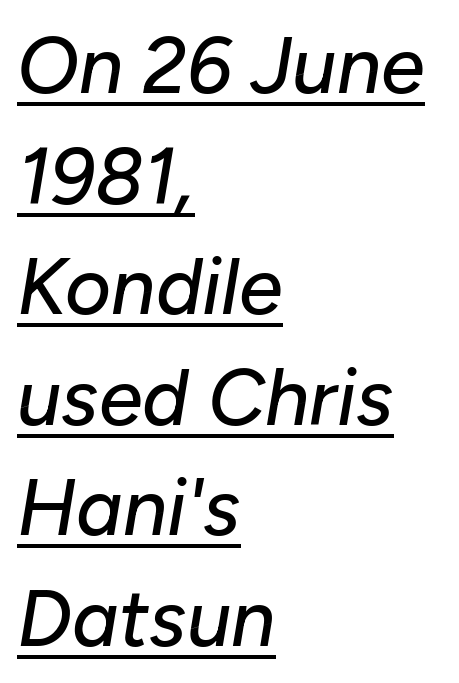
{"italic": "yes", "lean": "right", "slant_degrees": 10, "width": "normal", "stroke_contrast": "low", "x_height": "medium", "monospaced": "no", "underline": "yes", "align": "left", "line_spacing": "normal", "line_spacing_ratio": 1.4, "letter_spacing": "normal", "letter_spacing_em": 0.0, "glyph_px": 79}
